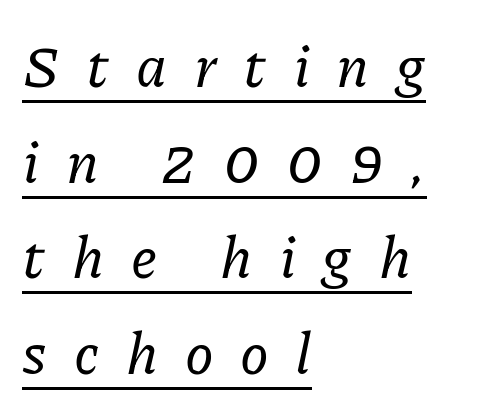
The tracking reads as deliberately expanded to a designer's eye. Rows of type keep a routine distance in the vertical direction. Layout note: lines flush left. The glyphs are accompanied by a horizontal stroke just below them.
